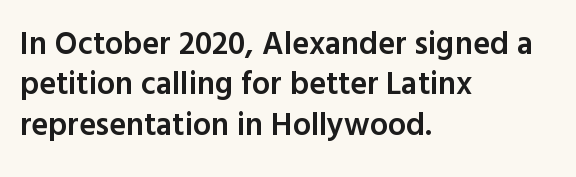
The zone under the glyphs is completely vacant. Regarding serifs, this sample does without them. This sample has the flowing, uneven cadence of proportional lettering. Baseline-to-baseline distance is the conventional proportion of letter height.
